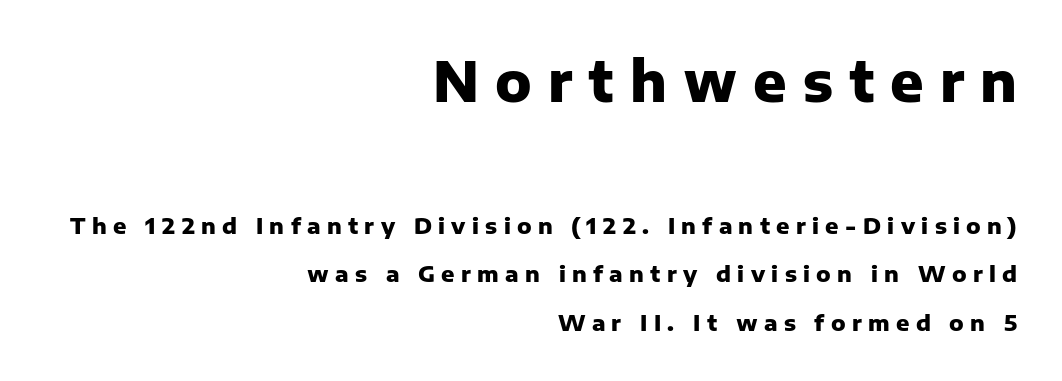
{"serif": "no", "italic": "no", "bold": "yes", "weight": "heavy", "width": "normal", "stroke_contrast": "low", "x_height": "medium", "monospaced": "no", "underline": "no", "align": "right", "line_spacing": "loose", "line_spacing_ratio": 2.21, "letter_spacing": "wide", "letter_spacing_em": 0.29, "larger_block": "first", "size_ratio": 2.5, "glyph_px": 55}
